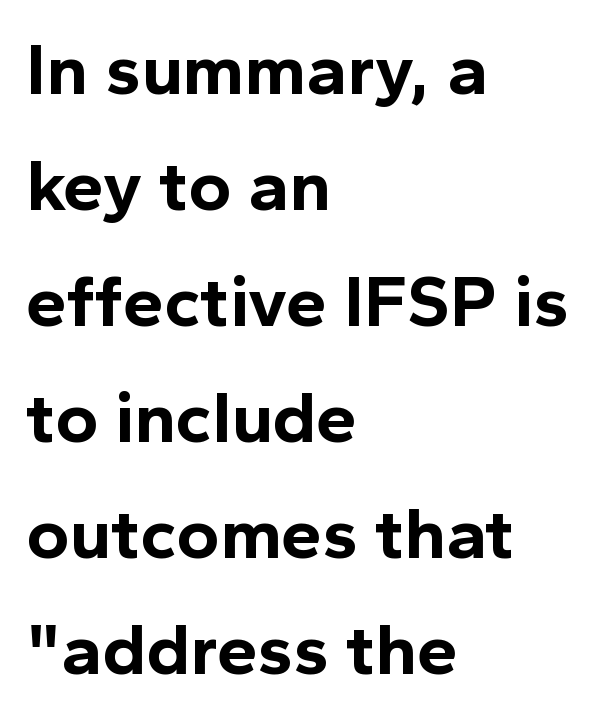
Is the letter spacing exaggerated? No — it looks like the ordinary default. Is the type bold? Yes — the strokes are clearly thick and heavy. The font's upright variant was chosen for this text. A typesetter would call this proportional, since set widths differ per character. In terms of letterform style, serifs are entirely absent.
